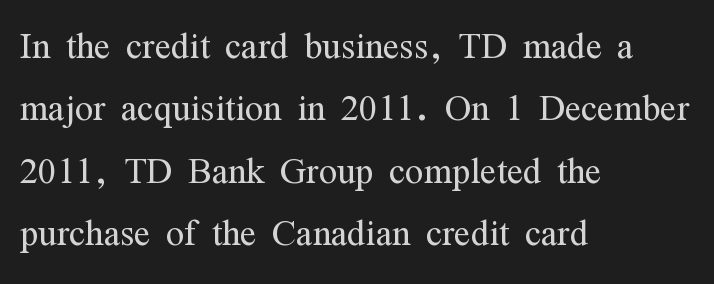
The image shows 48 px light, condensed serif type, upright; set left-aligned, normal line spacing (1.3x), normal letter spacing, not underlined; medium stroke contrast and a medium x-height.
